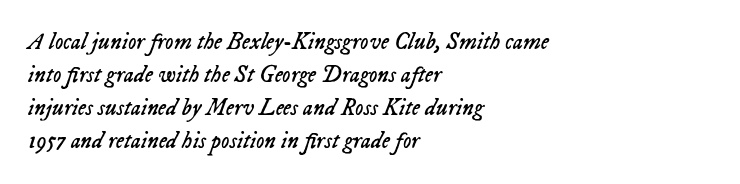
{"italic": "yes", "lean": "right", "slant_degrees": 23, "bold": "no", "underline": "no", "align": "left", "line_spacing": "normal", "line_spacing_ratio": 1.43, "letter_spacing": "normal", "letter_spacing_em": 0.0, "glyph_px": 23}
